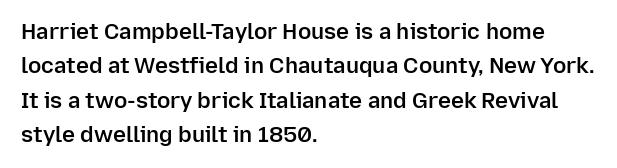
{"italic": "no", "bold": "semi", "underline": "no", "align": "left", "line_spacing": "normal", "line_spacing_ratio": 1.56, "letter_spacing": "normal", "letter_spacing_em": 0.0, "glyph_px": 22}
